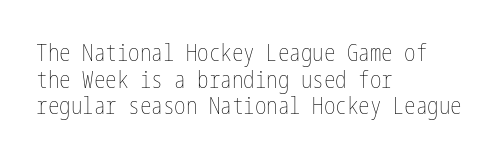
Is there any slant? The stems are plumb. Unbolded letterforms with no extra heft. The letterforms sit shoulder to shoulder at normal distance. Does the copy run flush right? No — it runs flush left.
